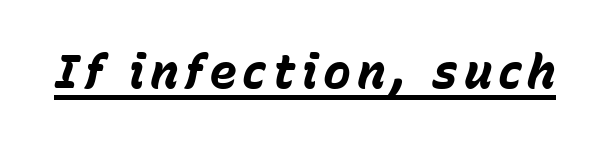
Q: Is the text bold? A: Yes.
Q: Is the text italic (slanted)? A: Yes, it leans right by about 15 degrees.
Q: Is the text underlined? A: Yes.
Q: Width (condensed, normal, or wide)? A: Normal.
Q: Stroke contrast? A: Low.
Q: x-height? A: Medium.
Q: Monospaced? A: No.
